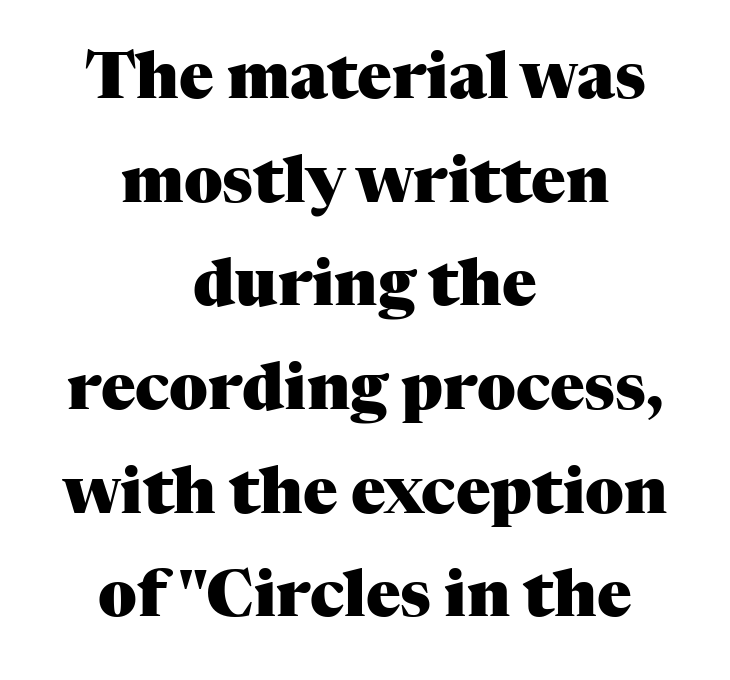
{"serif": "yes", "italic": "no", "bold": "yes", "weight": "heavy", "width": "normal", "stroke_contrast": "medium", "x_height": "medium", "monospaced": "no", "underline": "no", "align": "center", "line_spacing": "normal", "line_spacing_ratio": 1.62, "letter_spacing": "normal", "letter_spacing_em": 0.0, "glyph_px": 64}
